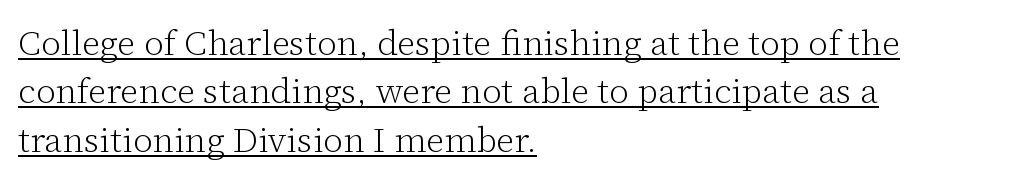
The image shows 35 px light serif type, upright; set left-aligned, normal line spacing (1.38x), normal letter spacing, underlined; low stroke contrast and a medium x-height.
